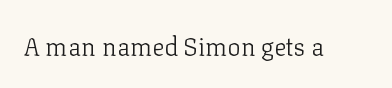
The image shows 25 px text type, upright; set normal letter spacing, not underlined.
